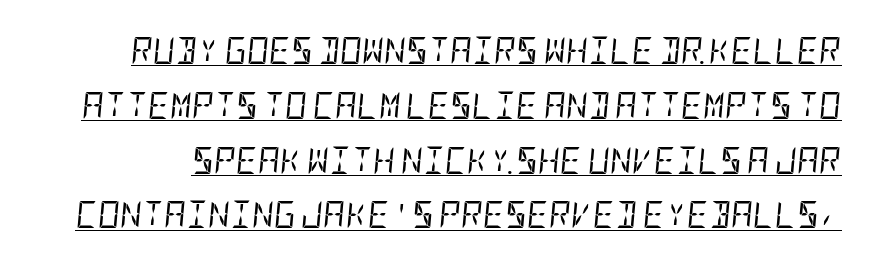
The image shows 27 px text type, italic (leaning right); set loose line spacing (2.03x), normal letter spacing, underlined.
